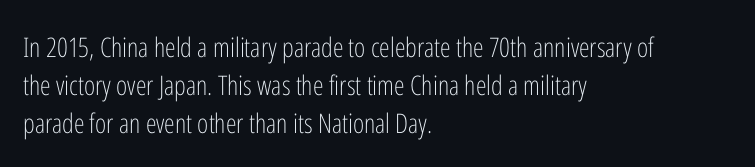
Q: Is the text bold? A: No.
Q: Is the text italic (slanted)? A: No, it is upright.
Q: Is the text underlined? A: No.
Q: How is the paragraph aligned? A: Left-aligned.
Q: Is the spacing between letters normal or unusually wide? A: Normal.
Q: Is the spacing between lines tight, normal or loose? A: Normal.
